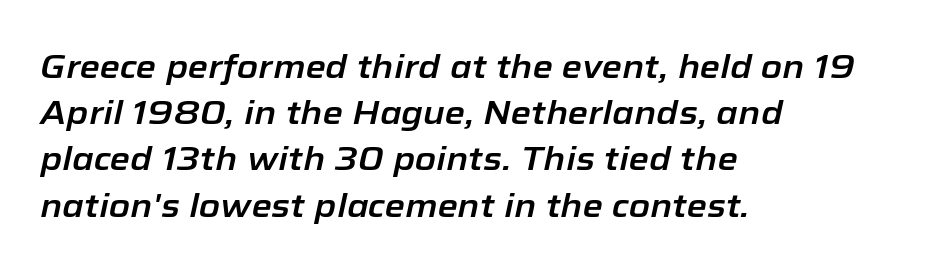
A typesetter would call this zero additional tracking. Summary of vertical rhythm: regular, with standard interline spacing. Is this a fixed-width face? No — the glyphs have proportional, varying widths. Bare-footed words on every line.
